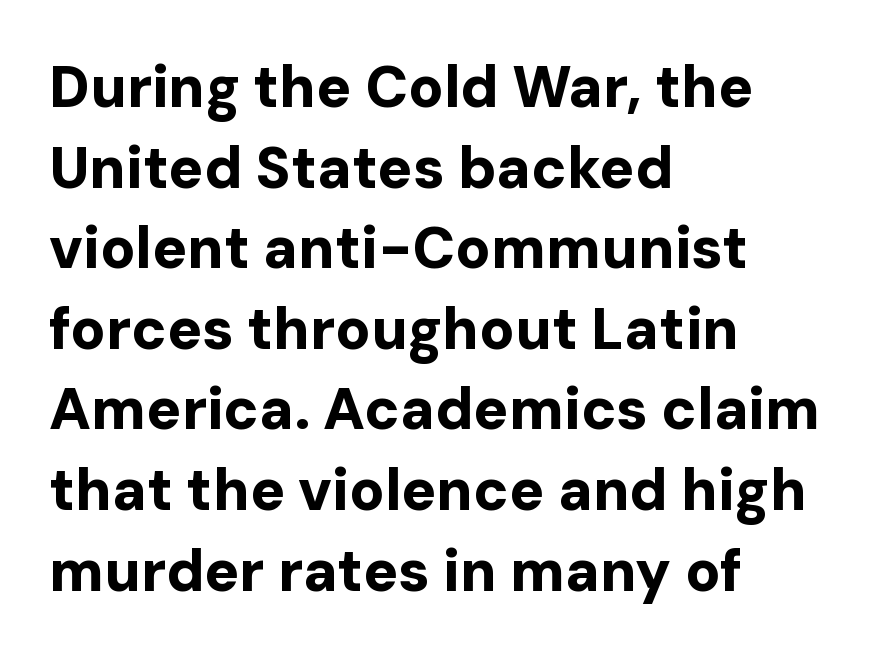
The image shows 58 px bold sans-serif type, upright; set left-aligned, normal line spacing (1.39x), normal letter spacing, not underlined; low stroke contrast and a medium x-height.
